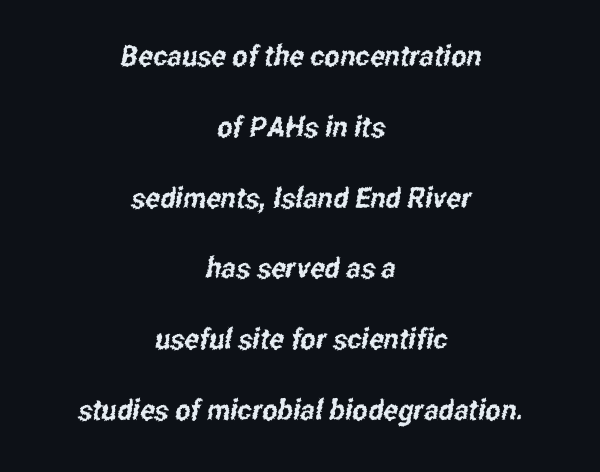
{"serif": "no", "width": "condensed", "stroke_contrast": "low", "x_height": "medium", "monospaced": "no", "underline": "no", "align": "center", "line_spacing": "loose", "line_spacing_ratio": 2.44, "letter_spacing": "normal", "letter_spacing_em": 0.0, "glyph_px": 29}
